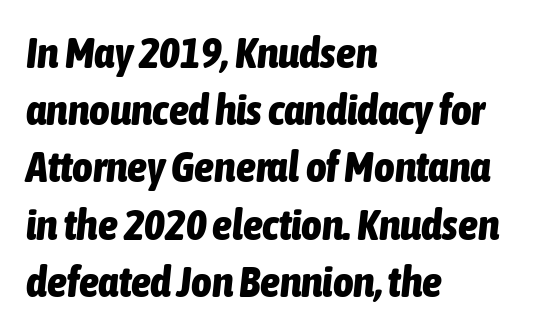
Q: Is the text bold? A: Yes.
Q: Is the text italic (slanted)? A: Yes, it leans right by about 6 degrees.
Q: Is the text underlined? A: No.
Q: How is the paragraph aligned? A: Left-aligned.
Q: Is the spacing between letters normal or unusually wide? A: Normal.
Q: Is the spacing between lines tight, normal or loose? A: Normal.
Q: Width (condensed, normal, or wide)? A: Condensed.
Q: Stroke contrast? A: Low.
Q: x-height? A: Medium.
Q: Monospaced? A: No.
